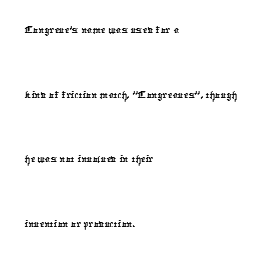
{"underline": "no", "align": "left", "line_spacing": "loose", "line_spacing_ratio": 2.49, "letter_spacing": "normal", "letter_spacing_em": 0.0, "glyph_px": 26}
